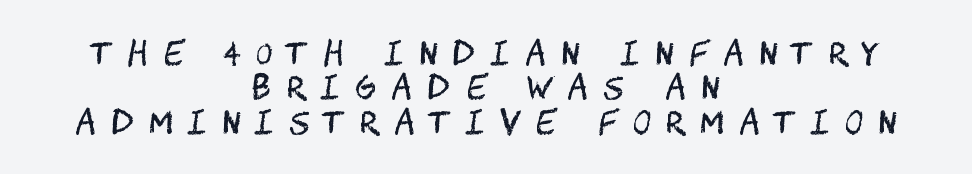
Q: Is the text bold? A: No.
Q: Is the text italic (slanted)? A: No, it is upright.
Q: Is the typeface a serif or a sans-serif typeface? A: Sans-serif.
Q: Is the text underlined? A: No.
Q: How is the paragraph aligned? A: Centered.
Q: Is the spacing between letters normal or unusually wide? A: Unusually wide.
Q: Is the spacing between lines tight, normal or loose? A: Tight.
Q: Width (condensed, normal, or wide)? A: Condensed.
Q: Stroke contrast? A: Medium.
Q: x-height? A: Large.
